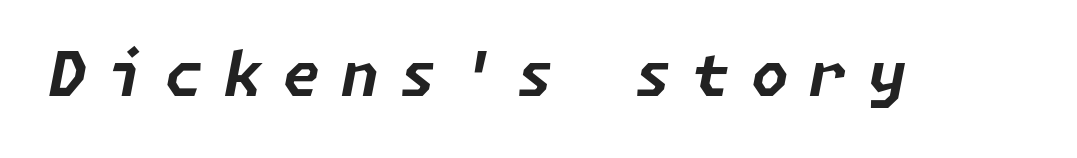
{"italic": "yes", "lean": "right", "slant_degrees": 11, "bold": "yes", "weight": "bold", "width": "normal", "stroke_contrast": "low", "x_height": "medium", "underline": "no", "letter_spacing": "wide", "letter_spacing_em": 0.34, "glyph_px": 61}
